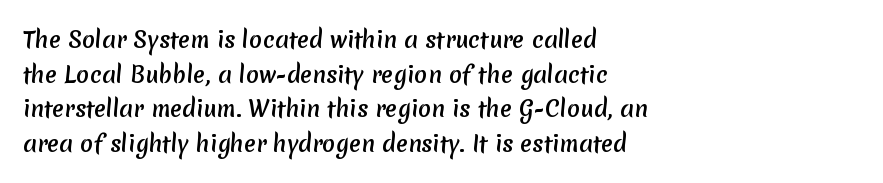
Notice how the passage keeps a crisp vertical edge on the left only. A normal amount of white space separates one row of letters from the next. These lines keep a tight, regular rhythm from letter to letter. The strip under each line holds only bare page.
